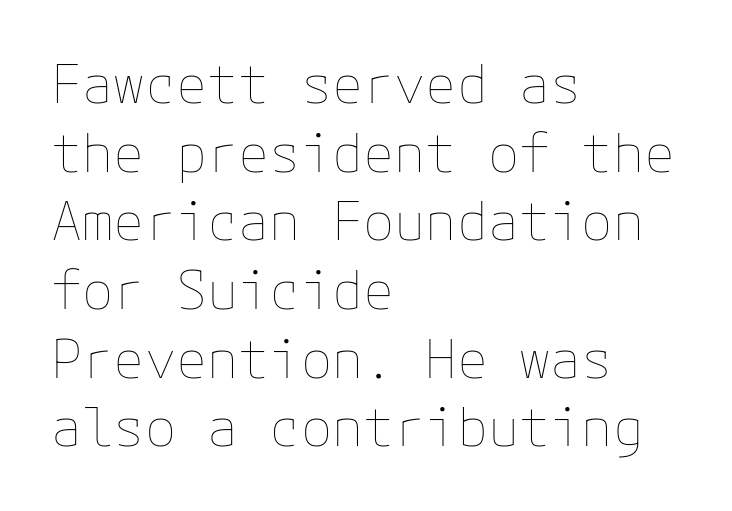
{"italic": "no", "bold": "no", "weight": "thin", "width": "normal", "stroke_contrast": "low", "x_height": "medium", "underline": "no", "align": "left", "line_spacing": "normal", "line_spacing_ratio": 1.32, "letter_spacing": "normal", "letter_spacing_em": 0.0, "glyph_px": 52}
